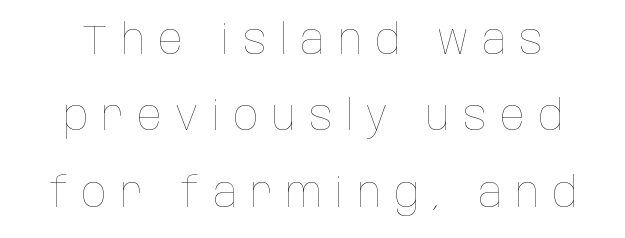
{"italic": "no", "bold": "no", "weight": "thin", "width": "condensed", "stroke_contrast": "low", "x_height": "large", "monospaced": "no", "underline": "no", "line_spacing_ratio": 1.86, "letter_spacing": "wide", "letter_spacing_em": 0.32, "glyph_px": 41}
